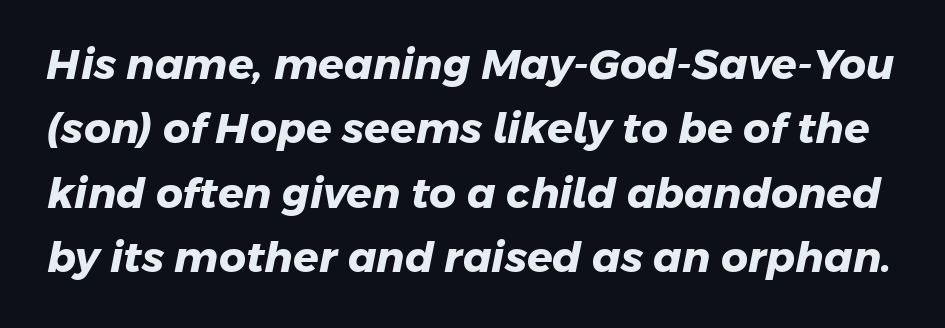
{"serif": "no", "bold": "yes", "weight": "heavy", "width": "normal", "stroke_contrast": "low", "x_height": "medium", "monospaced": "no", "underline": "no", "line_spacing": "normal", "line_spacing_ratio": 1.53, "letter_spacing": "normal", "letter_spacing_em": 0.0, "glyph_px": 42}
